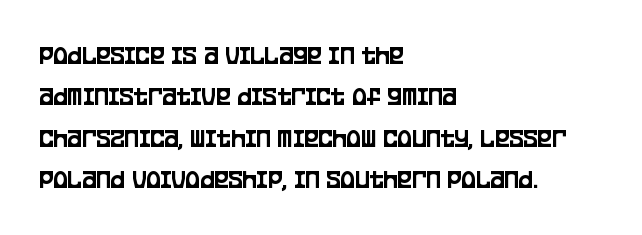
The image shows 27 px text type, upright; set left-aligned, normal line spacing (1.53x), normal letter spacing, not underlined.
